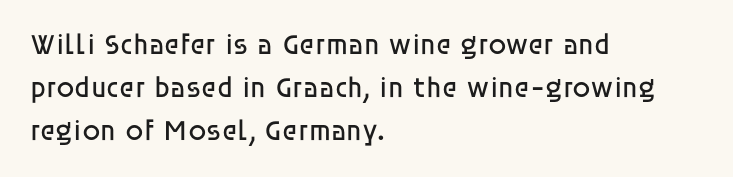
You can tell it's not italic because the verticals are truly vertical. The baseline area is clear. The typeface chosen for these lines omits serifs. Is the stroke heavy? The answer is a plain regular-or-lighter. The passage is arranged the way most books set body copy — flush left. Spacing between characters is what you'd get straight out of the box.
